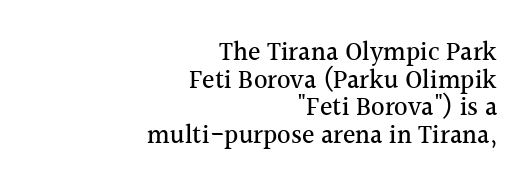
Q: Is the text italic (slanted)? A: No, it is upright.
Q: Is the text underlined? A: No.
Q: How is the paragraph aligned? A: Right-aligned.
Q: Is the spacing between letters normal or unusually wide? A: Normal.
Q: Is the spacing between lines tight, normal or loose? A: Tight.
